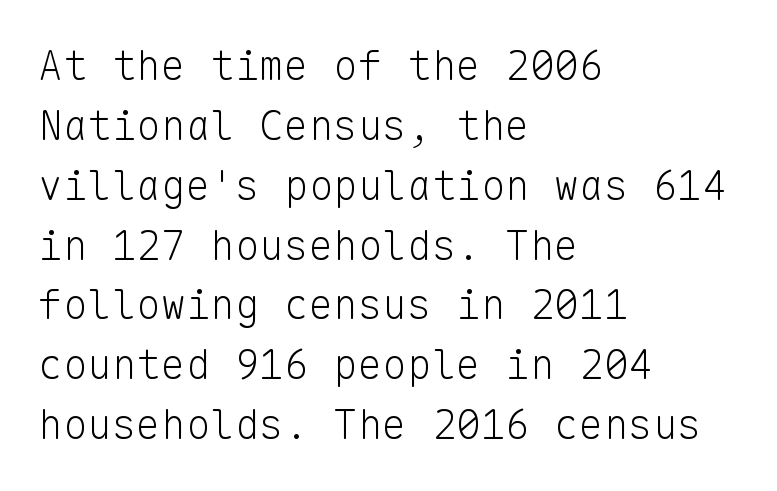
The image shows 41 px light sans-serif type, upright, monospaced; set left-aligned, normal line spacing (1.46x), normal letter spacing, not underlined; low stroke contrast and a medium x-height.
